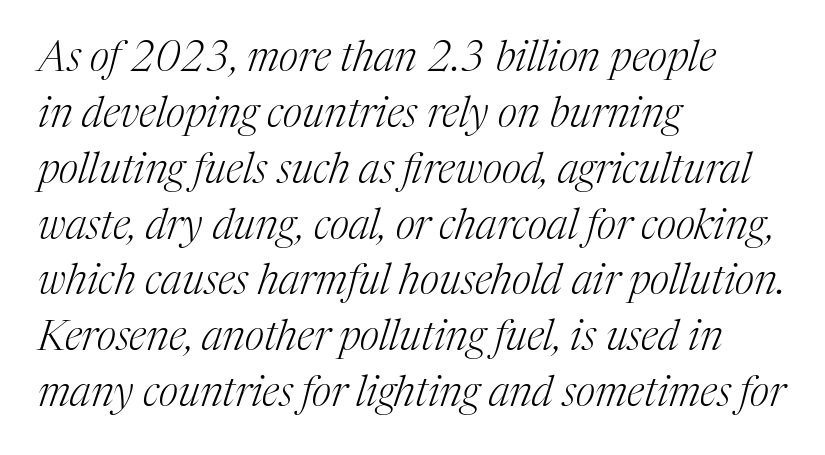
Q: Is the text bold? A: No.
Q: Is the text italic (slanted)? A: Yes, it leans right by about 17 degrees.
Q: Is the typeface a serif or a sans-serif typeface? A: Serif.
Q: Is the text underlined? A: No.
Q: How is the paragraph aligned? A: Left-aligned.
Q: Is the spacing between letters normal or unusually wide? A: Normal.
Q: Is the spacing between lines tight, normal or loose? A: Normal.
Q: Width (condensed, normal, or wide)? A: Normal.
Q: Stroke contrast? A: Medium.
Q: x-height? A: Medium.
Q: Monospaced? A: No.
